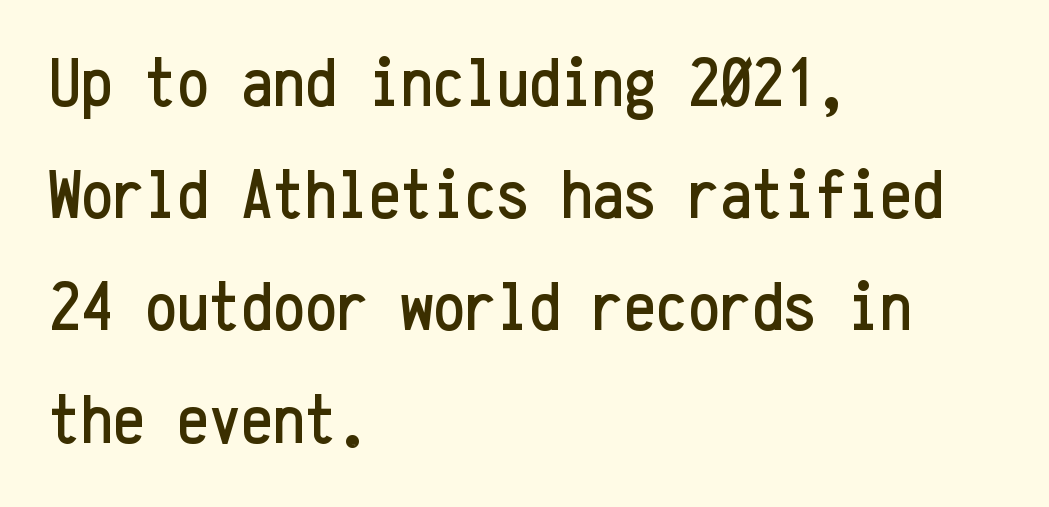
{"serif": "no", "italic": "no", "width": "condensed", "stroke_contrast": "low", "x_height": "medium", "monospaced": "yes", "underline": "no", "align": "left", "line_spacing": "normal", "line_spacing_ratio": 1.58, "letter_spacing": "normal", "letter_spacing_em": 0.0, "glyph_px": 71}
